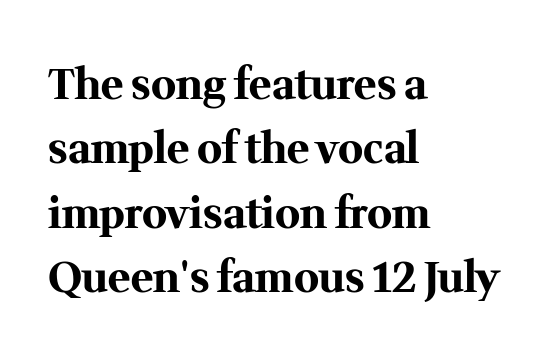
The image shows 42 px bold serif type, upright; set left-aligned, normal line spacing (1.53x), normal letter spacing, not underlined; medium stroke contrast and a medium x-height.
